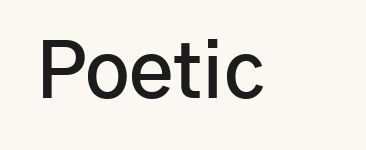
This is sans-serif lettering, the kind often seen on screens and signage. The passage shown is semibold, sitting just below true bold. Varying glyph widths throughout — classic text-font behaviour. Underline: absent.
